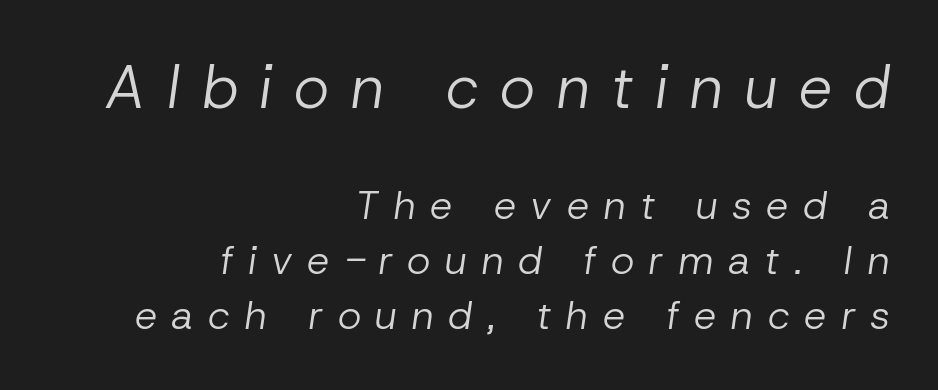
The image shows 60 px regular-weight type, italic (leaning right); set right-aligned, normal line spacing (1.38x), unusually wide letter spacing (+0.36 em), not underlined; the first (top) block is 1.5x larger; low stroke contrast and a medium x-height.
